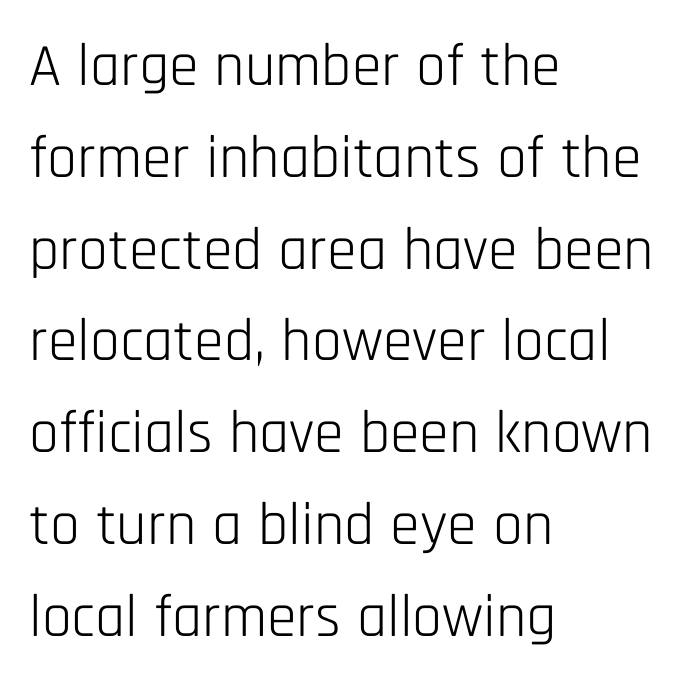
The image shows 60 px light, condensed sans-serif type, upright; set left-aligned, normal line spacing (1.53x), normal letter spacing, not underlined; low stroke contrast and a large x-height.
